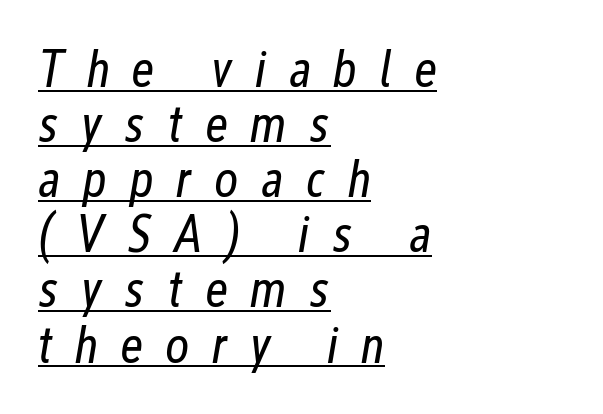
{"italic": "yes", "lean": "right", "slant_degrees": 12, "bold": "no", "weight": "regular", "width": "condensed", "stroke_contrast": "low", "x_height": "medium", "monospaced": "no", "underline": "yes", "align": "left", "line_spacing": "tight", "line_spacing_ratio": 1.06, "letter_spacing": "wide", "letter_spacing_em": 0.43, "glyph_px": 52}
